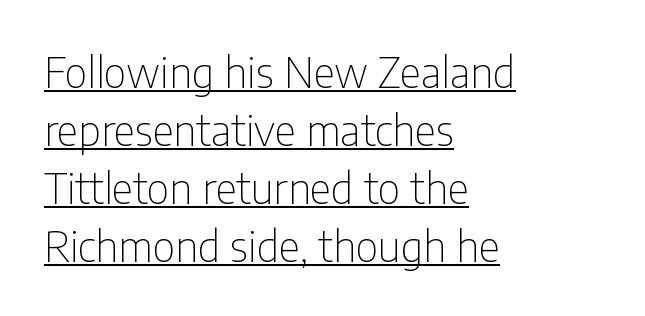
The image shows 42 px thin, condensed sans-serif type, upright; set left-aligned, normal line spacing (1.38x), normal letter spacing, underlined; low stroke contrast and a medium x-height.
